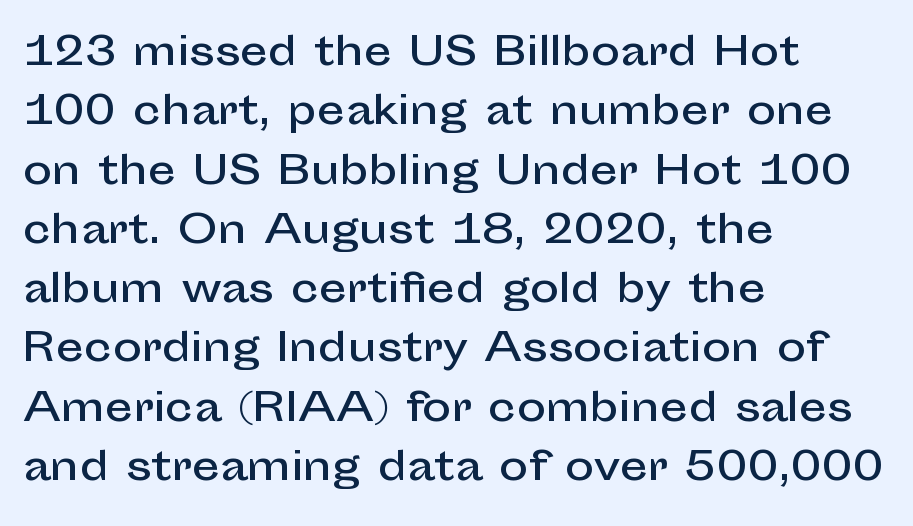
Lines of text with bare space underneath. Leftover space on each line is placed entirely after the last word. Italic? Not at all — the glyphs are vertical. The line-height multiplier appears to be the usual default.
